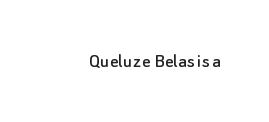
The image shows 21 px text type, upright; set normal letter spacing, not underlined.
